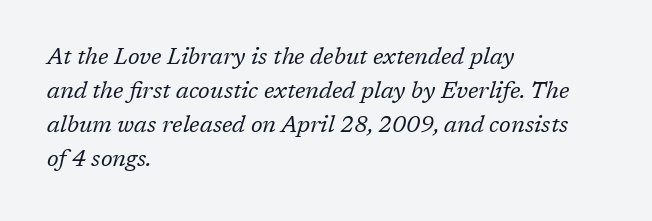
Visually the block forms a straight wall on the left and a jagged coastline on the right. Standard letterfit; no display-style spreading of the glyphs. This is not heavy type; no bold has been used. A typesetter would call this leading conventional body-copy spacing.
